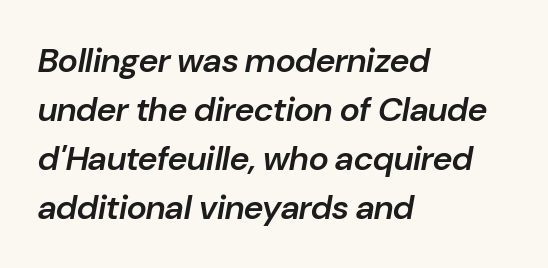
The image shows 34 px semibold type, italic (leaning right); set left-aligned, normal line spacing (1.44x), normal letter spacing, not underlined; low stroke contrast and a medium x-height.
